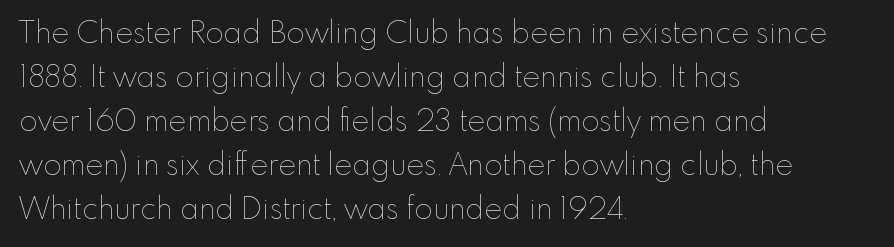
{"italic": "no", "bold": "no", "weight": "thin", "width": "normal", "stroke_contrast": "low", "x_height": "small", "monospaced": "no", "underline": "no", "align": "left", "line_spacing": "normal", "line_spacing_ratio": 1.47, "letter_spacing": "normal", "letter_spacing_em": 0.0, "glyph_px": 30}
